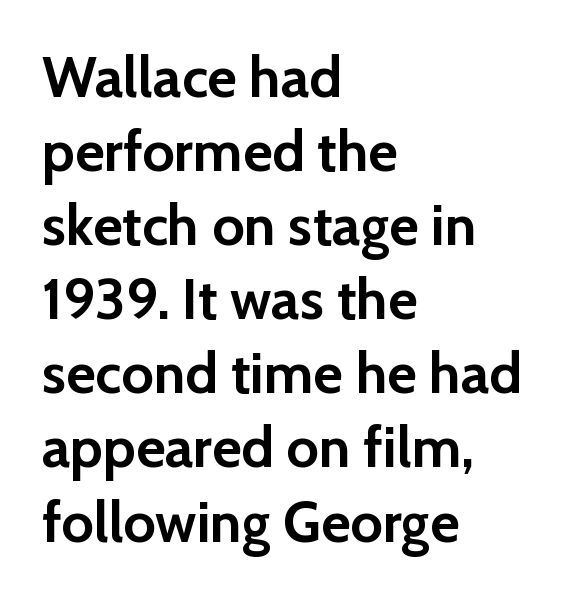
The image shows 57 px semibold sans-serif type, upright; set left-aligned, normal line spacing (1.3x), normal letter spacing, not underlined; low stroke contrast and a medium x-height.
